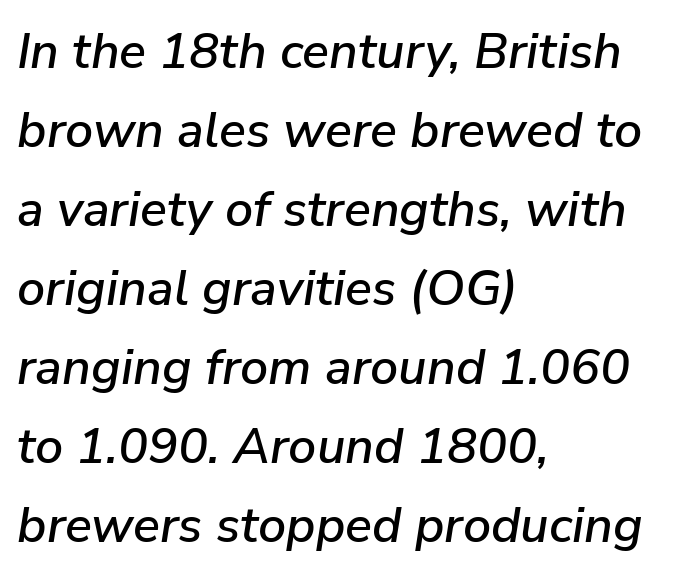
The image shows 50 px text type, italic (leaning right); set left-aligned, normal line spacing (1.58x), normal letter spacing, not underlined; low stroke contrast and a medium x-height.
